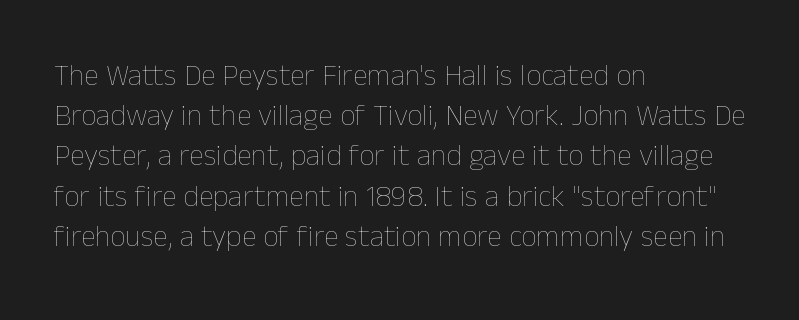
You could not count columns in this text — the font is proportionally spaced. Typeset ragged right — the left edge is the straight one. The weight would be labelled regular, book, light, or lighter still. Is there any slant? The stems are plumb. The line texture is even and compact thanks to regular tracking. The passage shown stacks its lines at a standard gap.
